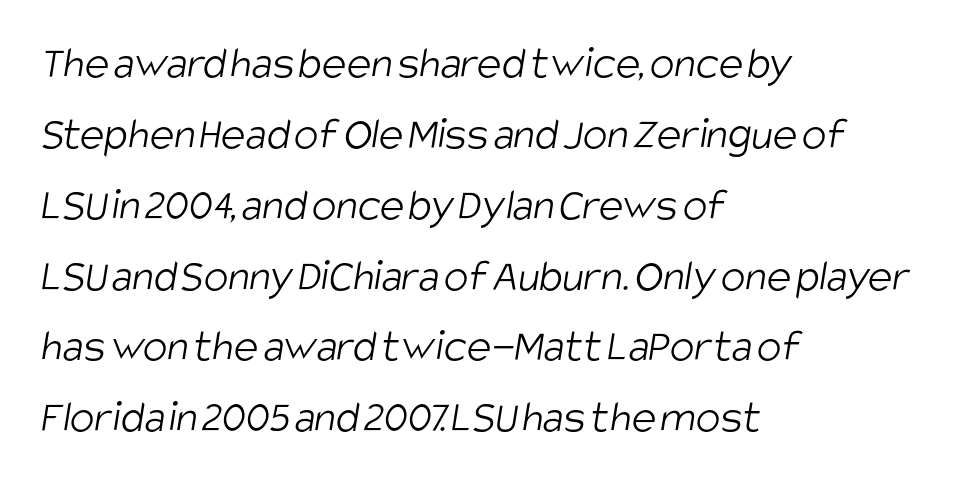
If you drew a ruler down the left edge, every line would touch it. Note the varied advance widths — an 'i' is clearly narrower than an 'm'. The cut favours lightness, reaching ordinary text weight at its darkest. This block has exactly the height ordinary leading produces.
